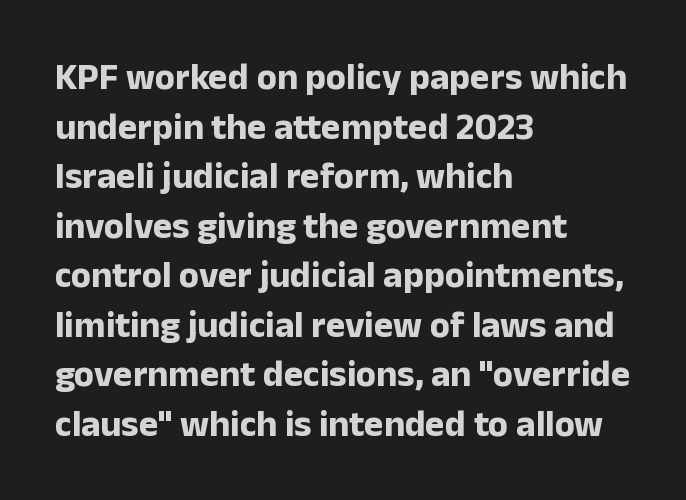
{"serif": "no", "italic": "no", "bold": "yes", "weight": "bold", "width": "normal", "stroke_contrast": "low", "x_height": "medium", "monospaced": "no", "underline": "no", "align": "left", "line_spacing": "normal", "line_spacing_ratio": 1.34, "letter_spacing": "normal", "letter_spacing_em": 0.0, "glyph_px": 37}
